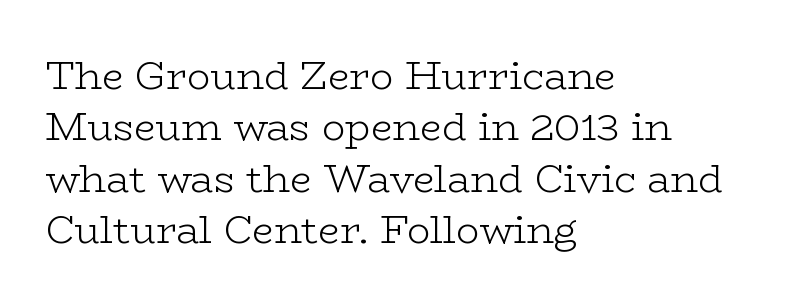
Q: Is the text bold? A: No.
Q: Is the text italic (slanted)? A: No, it is upright.
Q: Is the typeface a serif or a sans-serif typeface? A: Serif.
Q: Is the text underlined? A: No.
Q: How is the paragraph aligned? A: Left-aligned.
Q: Is the spacing between letters normal or unusually wide? A: Normal.
Q: Is the spacing between lines tight, normal or loose? A: Normal.
Q: Width (condensed, normal, or wide)? A: Wide.
Q: Stroke contrast? A: Low.
Q: x-height? A: Medium.
Q: Monospaced? A: No.
